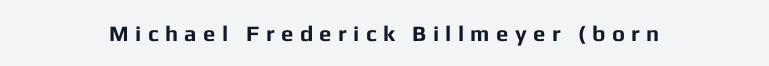
These lines have a slow, spaced-out rhythm from letter to letter. Do the letters lean? They stand straight. The space beneath each line is pristine and unruled. As a designer I'd log this as weight 700, bold.
